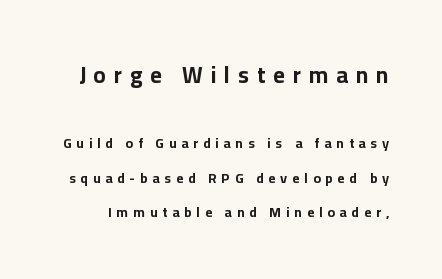
The image shows 23 px bold type, upright; set loose line spacing (2.49x), unusually wide letter spacing (+0.34 em), not underlined; the first (top) block is 1.64x larger.
